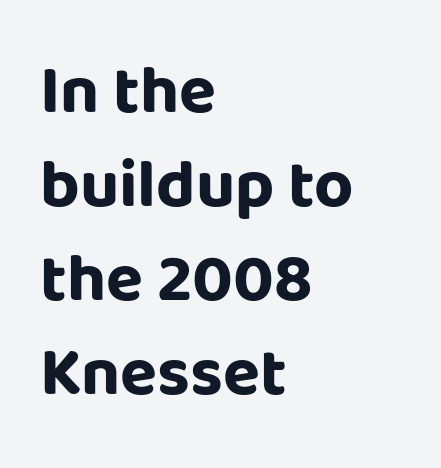
{"serif": "no", "italic": "no", "bold": "yes", "weight": "bold", "width": "normal", "stroke_contrast": "low", "x_height": "large", "monospaced": "no", "underline": "no", "align": "left", "line_spacing": "normal", "line_spacing_ratio": 1.38, "letter_spacing": "normal", "letter_spacing_em": 0.0, "glyph_px": 68}
